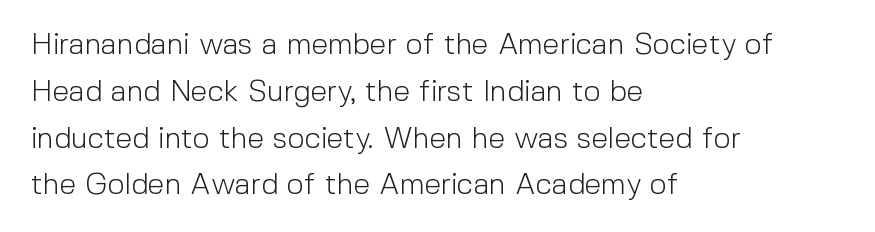
Baseline-to-baseline distance is the conventional proportion of letter height. A bare baseline throughout the passage. These lines stack with their left ends in a neat column. Bold? No — there's no thickening of the strokes. Default kerning and tracking; the words read as compact shapes. You could not count columns in this text — the font is proportionally spaced.
